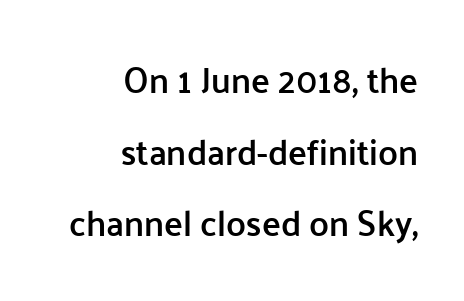
A flush-right, rag-left setting is used for this passage. Think of a printed novel: that variable character pitch is what you see here. Compared with typical paragraphs, the rows here are farther apart. Standard letterfit; no display-style spreading of the glyphs.
